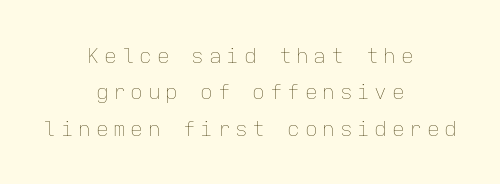
The image shows 21 px text type, upright; set centered, line spacing 1.73x, unusually wide letter spacing (+0.23 em), not underlined.
